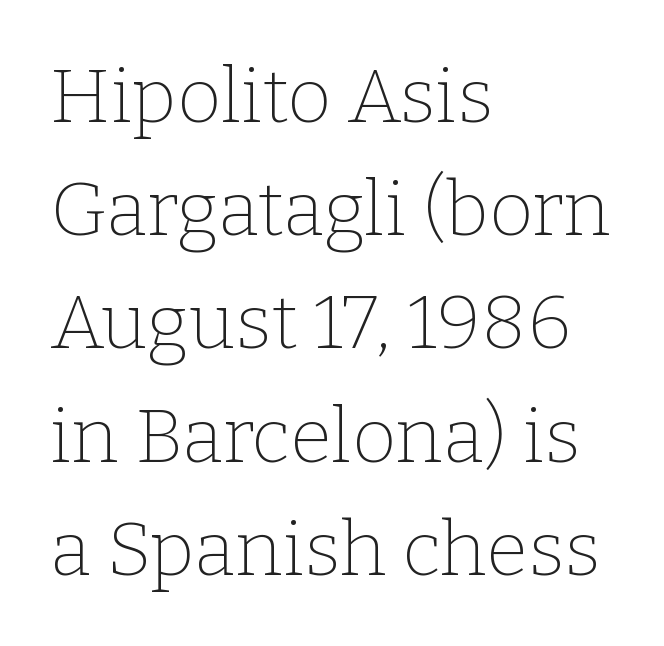
Q: Is the text bold? A: No.
Q: Is the text italic (slanted)? A: No, it is upright.
Q: Is the typeface a serif or a sans-serif typeface? A: Serif.
Q: Is the text underlined? A: No.
Q: How is the paragraph aligned? A: Left-aligned.
Q: Is the spacing between letters normal or unusually wide? A: Normal.
Q: Is the spacing between lines tight, normal or loose? A: Normal.
Q: Width (condensed, normal, or wide)? A: Normal.
Q: Stroke contrast? A: Low.
Q: x-height? A: Medium.
Q: Monospaced? A: No.
